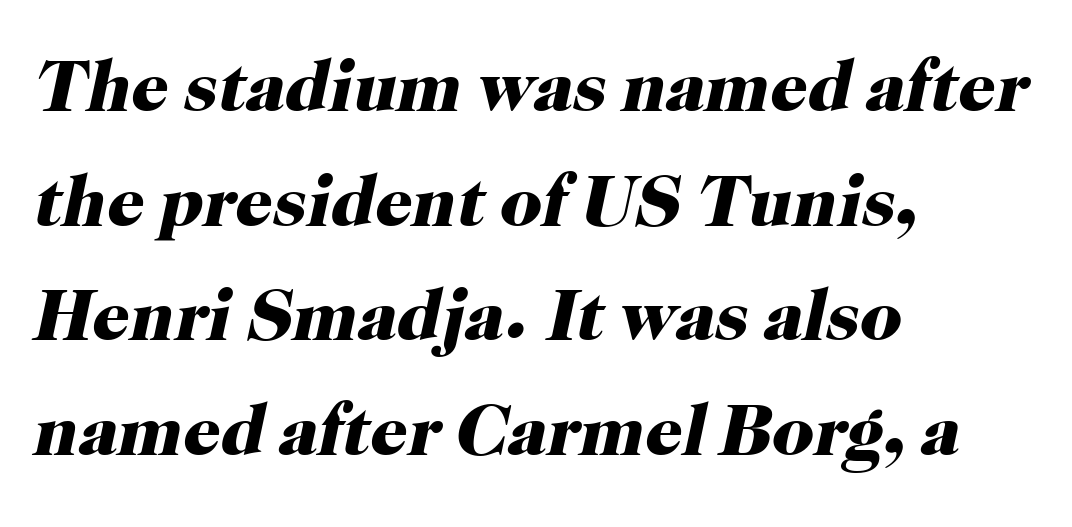
This is heavy type, rendered in bold. This sample has the flowing, uneven cadence of proportional lettering. The whole block is typeset with a tilt. The lines sit at an ordinary, default distance from one another. Nothing unusual about the tracking: characters are spaced as the font intends.
